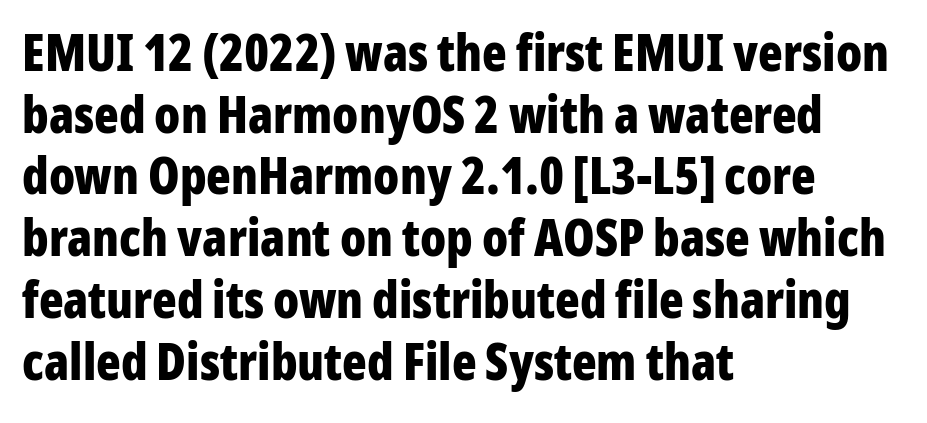
{"serif": "no", "italic": "no", "bold": "yes", "weight": "bold", "width": "condensed", "stroke_contrast": "low", "x_height": "medium", "monospaced": "no", "underline": "no", "align": "left", "line_spacing_ratio": 1.21, "letter_spacing": "normal", "letter_spacing_em": 0.0, "glyph_px": 51}
